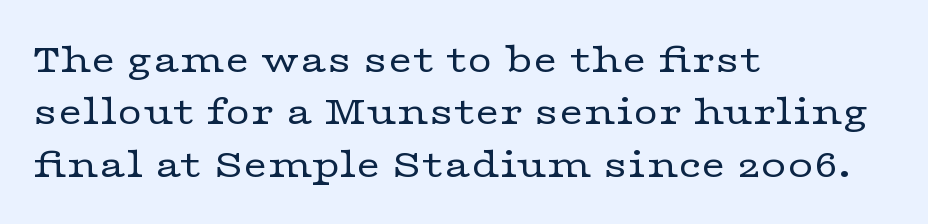
The face used here is proportionally spaced, like ordinary book or web type. Look at the bottom of the vertical strokes: they flare into serifs here. A bare baseline throughout the passage. Designer's note — italics off, roman on. Nothing unusual about the tracking: characters are spaced as the font intends.
